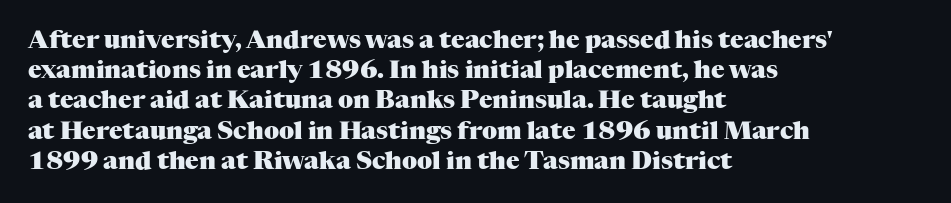
The passage shown is emphatically bold. The space directly below the letters is spotless. Tracking here is standard; glyphs follow each other at the usual distance. Where is the straight margin? On the left.
